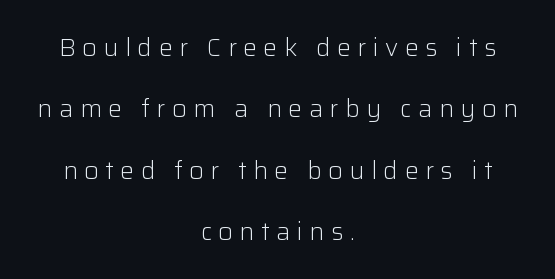
{"italic": "no", "bold": "no", "underline": "no", "align": "center", "line_spacing": "loose", "line_spacing_ratio": 2.46, "letter_spacing": "wide", "letter_spacing_em": 0.26, "glyph_px": 25}
